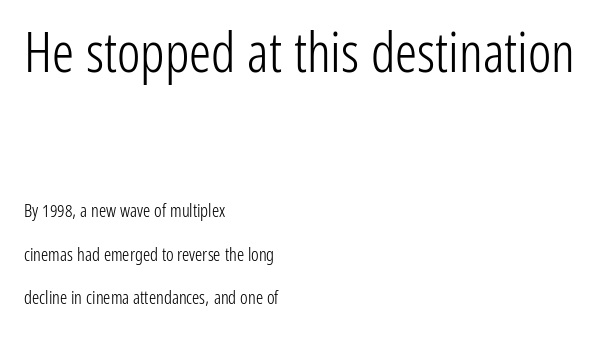
Nothing unusual about the tracking: characters are spaced as the font intends. How would I describe the line gaps? Wide and relaxed. You can tell it's not italic because the verticals are truly vertical. Is the lower block the larger one? No — the upper block carries the bigger type. I'd call this a sans setting — the letters go barefoot.
